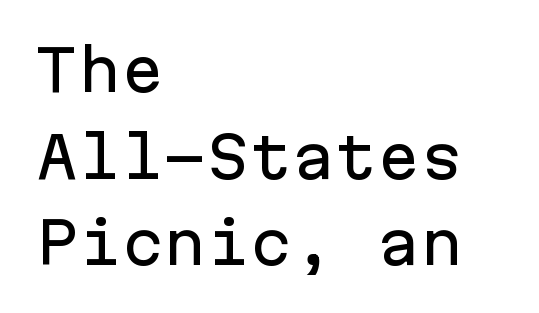
The image shows 57 px sans-serif type, upright, monospaced; set left-aligned, normal line spacing (1.52x), normal letter spacing, not underlined; low stroke contrast and a medium x-height.
